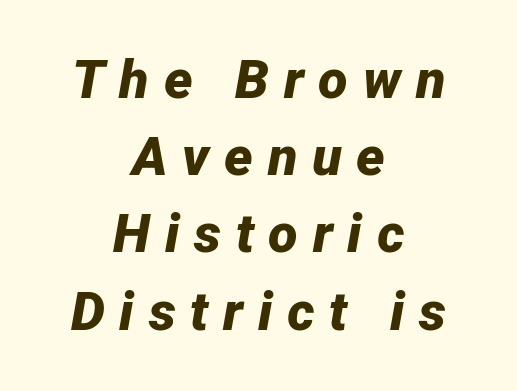
Does the lettering tilt? It does — this is italic. The leading is moderate, giving the passage an even texture. Underline: absent. Summary of weight: heavy, a full bold. The rag falls on both sides of this text block equally.
